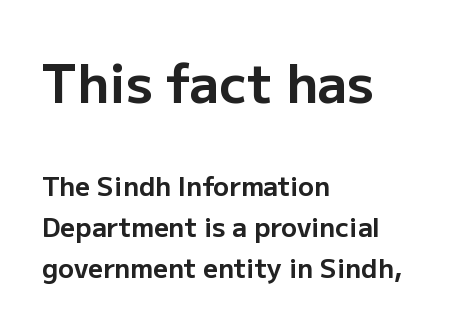
Q: Is the text bold? A: Yes.
Q: Is the text italic (slanted)? A: No, it is upright.
Q: Is the typeface a serif or a sans-serif typeface? A: Sans-serif.
Q: Is the text underlined? A: No.
Q: How is the paragraph aligned? A: Left-aligned.
Q: Is the spacing between letters normal or unusually wide? A: Normal.
Q: Is the spacing between lines tight, normal or loose? A: Normal.
Q: Which block of text is set in a larger size, the first (top) or the second (bottom)? A: The first (top) one.
Q: Width (condensed, normal, or wide)? A: Normal.
Q: Stroke contrast? A: Low.
Q: x-height? A: Medium.
Q: Monospaced? A: No.
